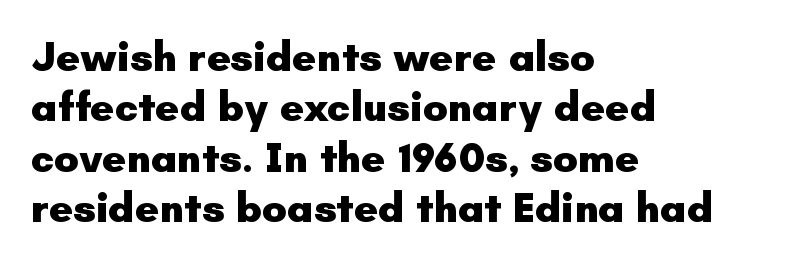
The image shows 42 px heavy sans-serif type, upright; set left-aligned, line spacing 1.2x, normal letter spacing, not underlined; low stroke contrast and a small x-height.
